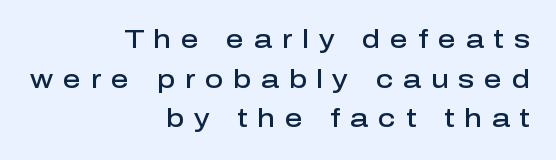
Q: Is the text bold? A: Semi-bold.
Q: Is the text italic (slanted)? A: No, it is upright.
Q: Is the text underlined? A: No.
Q: How is the paragraph aligned? A: Right-aligned.
Q: Is the spacing between letters normal or unusually wide? A: Unusually wide.
Q: Is the spacing between lines tight, normal or loose? A: Normal.
